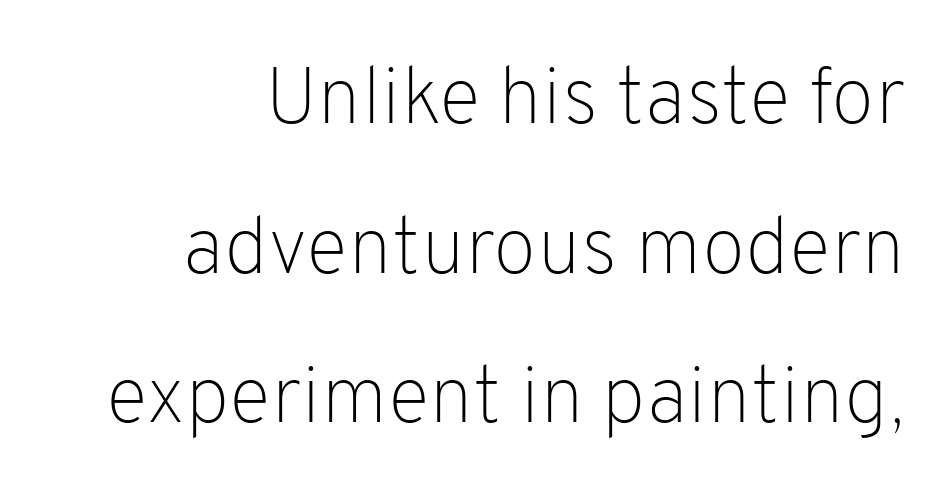
The image shows 80 px light sans-serif type, upright; set right-aligned, line spacing 1.87x, normal letter spacing, not underlined; low stroke contrast and a medium x-height.
